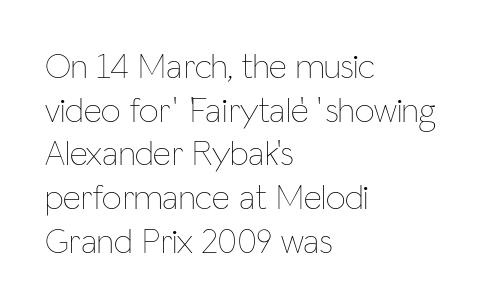
The image shows 35 px thin, condensed type, upright; set left-aligned, normal line spacing (1.25x), normal letter spacing, not underlined; low stroke contrast and a medium x-height.
